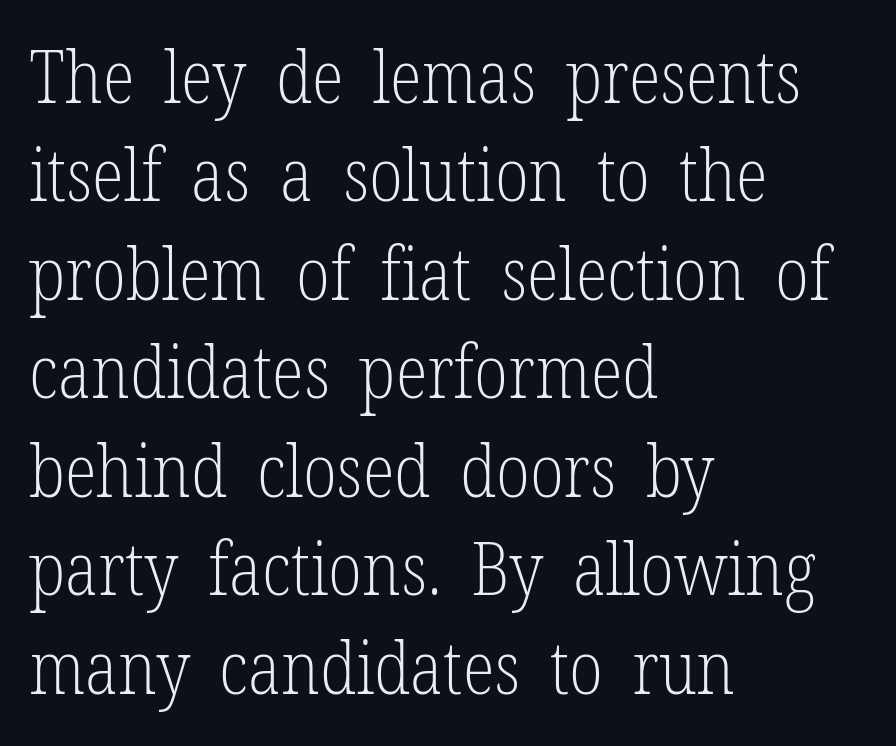
Q: Is the text bold? A: No.
Q: Is the text italic (slanted)? A: No, it is upright.
Q: Is the typeface a serif or a sans-serif typeface? A: Serif.
Q: Is the text underlined? A: No.
Q: How is the paragraph aligned? A: Left-aligned.
Q: Is the spacing between letters normal or unusually wide? A: Normal.
Q: Is the spacing between lines tight, normal or loose? A: Normal.
Q: Width (condensed, normal, or wide)? A: Condensed.
Q: Stroke contrast? A: Low.
Q: x-height? A: Medium.
Q: Monospaced? A: No.
